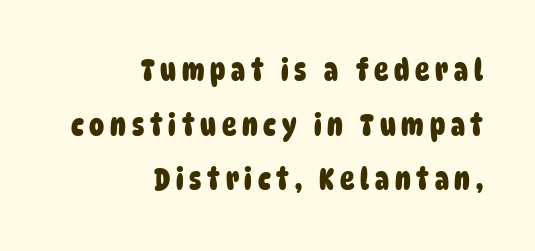
Q: Is the text bold? A: Yes.
Q: Is the typeface a serif or a sans-serif typeface? A: Sans-serif.
Q: Is the text underlined? A: No.
Q: How is the paragraph aligned? A: Right-aligned.
Q: Width (condensed, normal, or wide)? A: Condensed.
Q: Stroke contrast? A: Low.
Q: x-height? A: Large.
Q: Monospaced? A: No.
